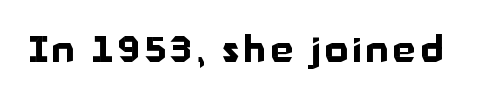
The image shows 36 px bold sans-serif type, upright; set not underlined; low stroke contrast and a medium x-height.
